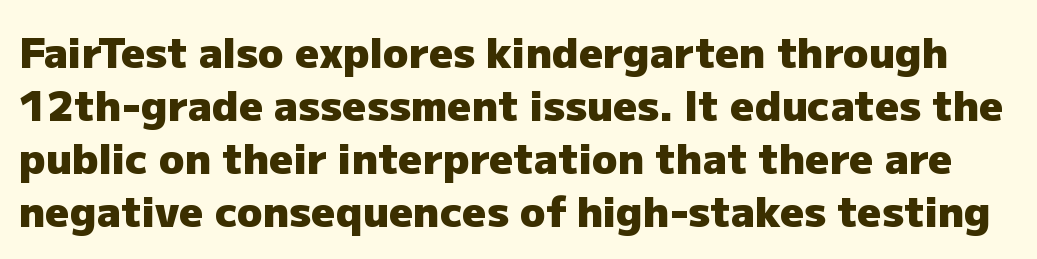
Q: Is the text bold? A: Yes.
Q: Is the text italic (slanted)? A: No, it is upright.
Q: Is the typeface a serif or a sans-serif typeface? A: Sans-serif.
Q: Is the text underlined? A: No.
Q: Is the spacing between letters normal or unusually wide? A: Normal.
Q: Is the spacing between lines tight, normal or loose? A: Normal.
Q: Width (condensed, normal, or wide)? A: Normal.
Q: Stroke contrast? A: Low.
Q: x-height? A: Medium.
Q: Monospaced? A: No.
